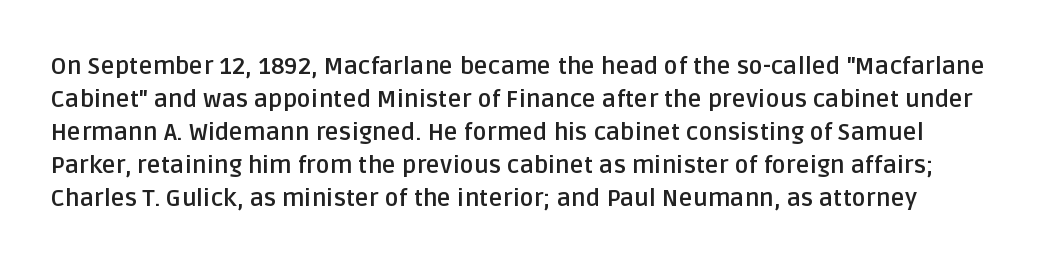
Designer's note — italics off, roman on. Quick note: interline space is typical. Heavy-handed strokes throughout: this text is bold. The specimen omits any rule beneath the text block's lines. Here the glyphs are tracked normally, forming tight word shapes.
